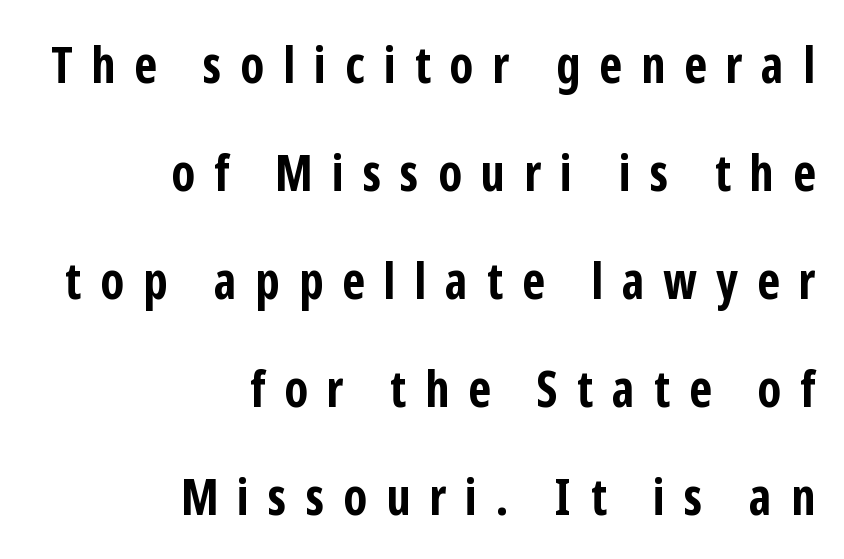
The characters display no serif detailing; their extremities are plain. A typesetter would call this heavily tracked-out type. Check the space under the baseline: it is left empty. The letters advance in unequal steps, a hallmark of proportional type. Weight check: bold — yes, fully.
